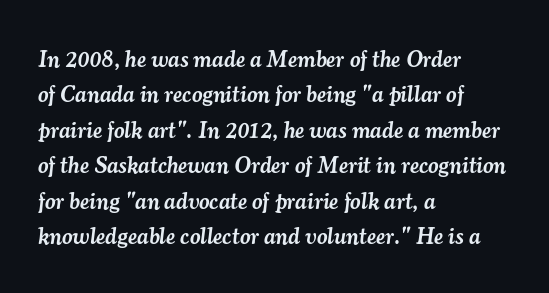
Successive baselines arrive at the customary interval. Semibold letterforms, between regular and bold. The gaps between neighbouring characters are ordinary and unremarkable. Every row of glyphs begins at an identical x-position on the left.
